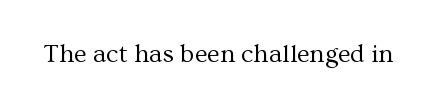
Q: Is the text bold? A: No.
Q: Is the text italic (slanted)? A: No, it is upright.
Q: Is the text underlined? A: No.
Q: Is the spacing between letters normal or unusually wide? A: Normal.
